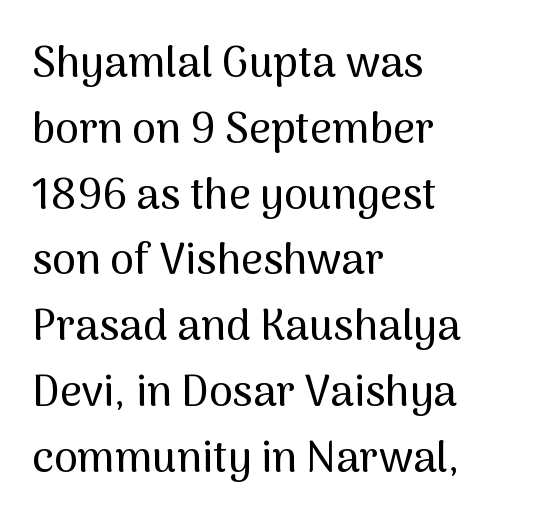
Q: Is the text italic (slanted)? A: No, it is upright.
Q: Is the typeface a serif or a sans-serif typeface? A: Sans-serif.
Q: Is the text underlined? A: No.
Q: How is the paragraph aligned? A: Left-aligned.
Q: Is the spacing between letters normal or unusually wide? A: Normal.
Q: Is the spacing between lines tight, normal or loose? A: Normal.
Q: Width (condensed, normal, or wide)? A: Normal.
Q: Stroke contrast? A: Medium.
Q: x-height? A: Medium.
Q: Monospaced? A: No.
